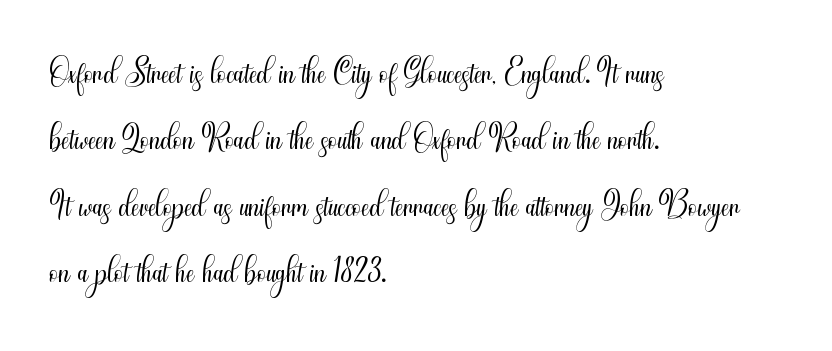
Q: Is the text bold? A: No.
Q: Is the text italic (slanted)? A: Yes.
Q: Is the typeface a serif or a sans-serif typeface? A: Sans-serif.
Q: Is the text underlined? A: No.
Q: How is the paragraph aligned? A: Left-aligned.
Q: Is the spacing between letters normal or unusually wide? A: Normal.
Q: Is the spacing between lines tight, normal or loose? A: Normal.
Q: Width (condensed, normal, or wide)? A: Condensed.
Q: Stroke contrast? A: Medium.
Q: x-height? A: Small.
Q: Monospaced? A: No.
